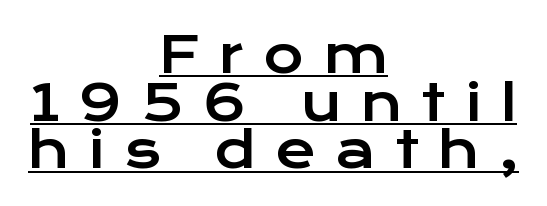
Compared with typical paragraphs, the rows here are closer together. Decoration check: the copy is underlined. The rag falls on both sides of this text block equally. The type sits square on the baseline with zero lean. Stroke terminals: plain, sans-serif. Short note: letters widely spaced.
